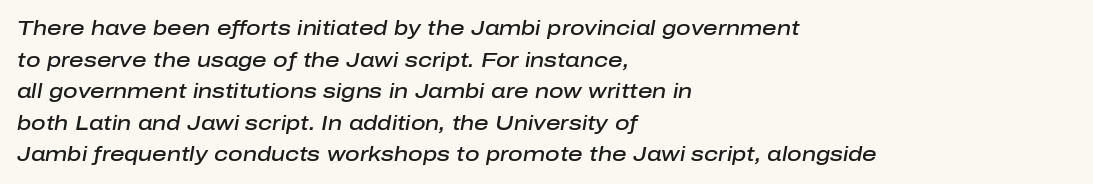
{"italic": "yes", "lean": "right", "slant_degrees": 10, "bold": "semi", "underline": "no", "align": "left", "line_spacing": "normal", "line_spacing_ratio": 1.58, "letter_spacing": "normal", "letter_spacing_em": 0.0, "glyph_px": 20}
